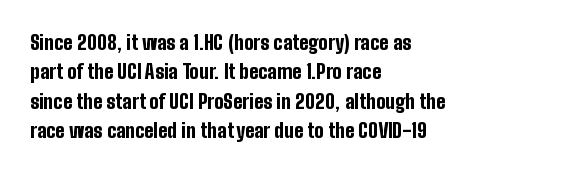
The image shows 20 px bold type, upright; set left-aligned, normal line spacing (1.47x), normal letter spacing, not underlined.
